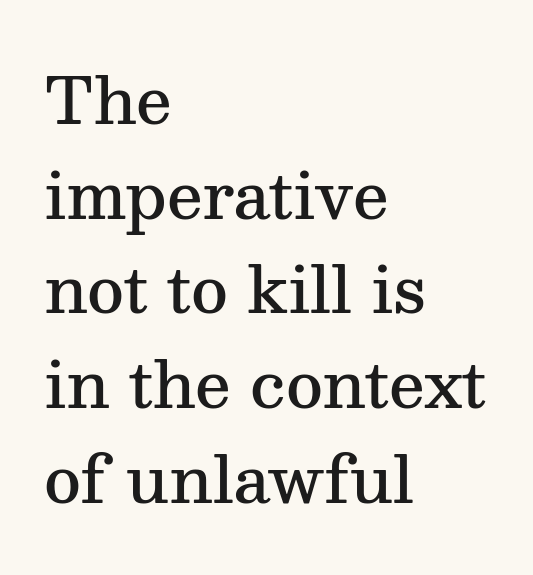
Which margin do the lines hug? The left one — the right edge is uneven. This sample has the flowing, uneven cadence of proportional lettering. What weight is shown? A semibold, between regular and bold. Tracking value appears to be zero — textbook default spacing. A clean baseline with only descenders dipping below it. The face used here is seriffed, in the tradition of book romans.
